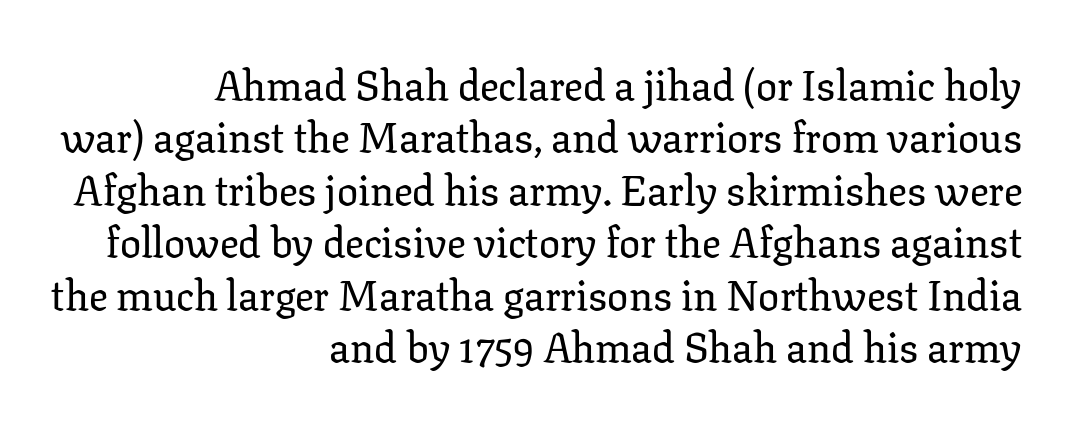
You can tell it's not italic because the verticals are truly vertical. Teacher's note: observe the even right margin — that is flush-right alignment. Horizontal bands of white between lines are of average thickness. You could not count columns in this text — the font is proportionally spaced.
